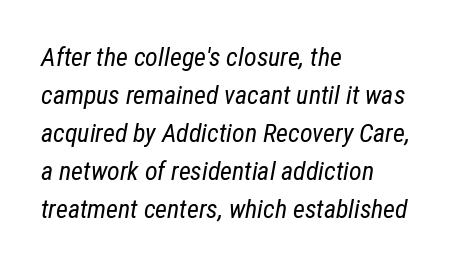
{"italic": "yes", "lean": "right", "slant_degrees": 12, "bold": "no", "underline": "no", "align": "left", "line_spacing": "normal", "line_spacing_ratio": 1.46, "letter_spacing": "normal", "letter_spacing_em": 0.0, "glyph_px": 26}
